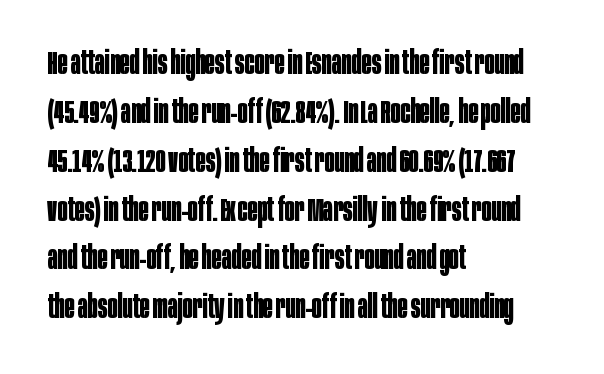
Q: Is the text bold? A: Yes.
Q: Is the text italic (slanted)? A: No, it is upright.
Q: Is the typeface a serif or a sans-serif typeface? A: Sans-serif.
Q: Is the text underlined? A: No.
Q: How is the paragraph aligned? A: Left-aligned.
Q: Is the spacing between letters normal or unusually wide? A: Normal.
Q: Is the spacing between lines tight, normal or loose? A: Normal.
Q: Width (condensed, normal, or wide)? A: Condensed.
Q: Stroke contrast? A: Low.
Q: x-height? A: Large.
Q: Monospaced? A: No.
